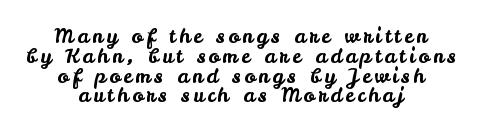
{"underline": "no", "align": "center", "line_spacing": "tight", "line_spacing_ratio": 0.99, "glyph_px": 20}
